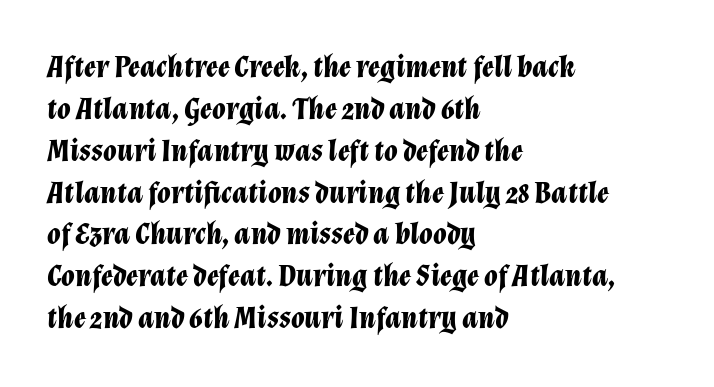
{"italic": "yes", "lean": "right", "slant_degrees": 12, "bold": "yes", "weight": "bold", "width": "normal", "stroke_contrast": "low", "x_height": "medium", "monospaced": "no", "underline": "no", "align": "left", "line_spacing": "normal", "line_spacing_ratio": 1.35, "letter_spacing": "normal", "letter_spacing_em": 0.0, "glyph_px": 31}
